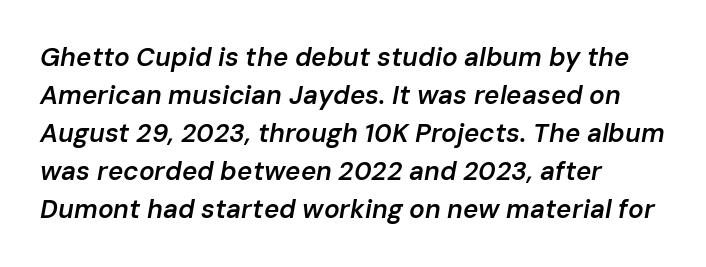
{"italic": "yes", "lean": "right", "slant_degrees": 10, "bold": "semi", "underline": "no", "align": "left", "line_spacing": "normal", "line_spacing_ratio": 1.46, "letter_spacing": "normal", "letter_spacing_em": 0.0, "glyph_px": 26}
